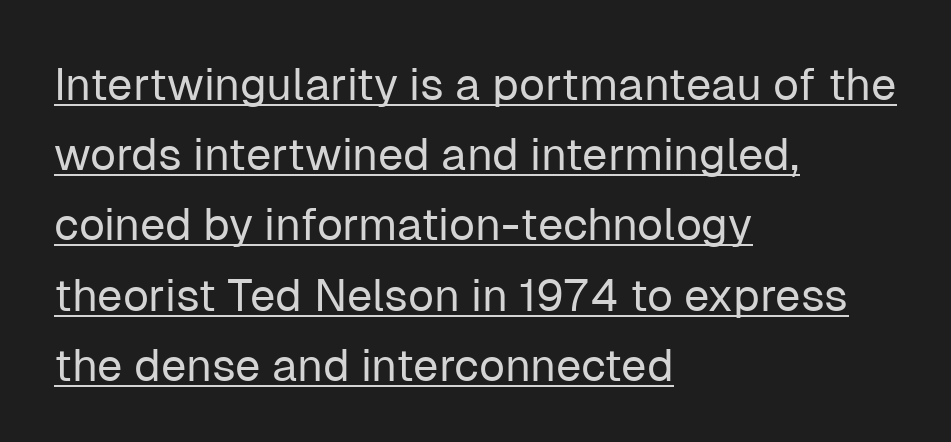
One-word summary of the alignment: left. Here the designer chose a conventional face with non-uniform glyph widths. A typesetter would mark this as roman, not italic. Does the leading feel generous? No, just average.
